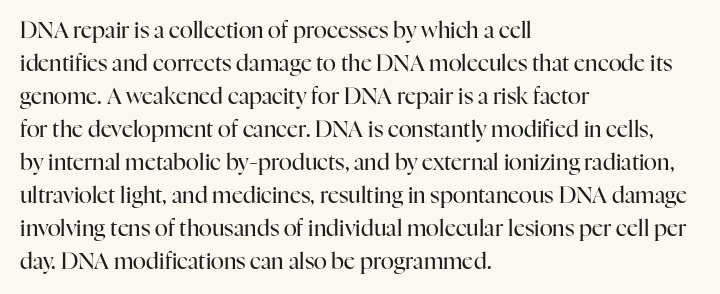
Q: Is the text bold? A: No.
Q: Is the text italic (slanted)? A: No, it is upright.
Q: Is the text underlined? A: No.
Q: How is the paragraph aligned? A: Left-aligned.
Q: Is the spacing between letters normal or unusually wide? A: Normal.
Q: Is the spacing between lines tight, normal or loose? A: Normal.
